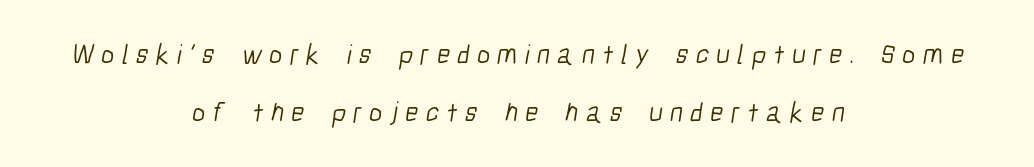
Q: Is the text bold? A: No.
Q: Is the typeface a serif or a sans-serif typeface? A: Sans-serif.
Q: Is the text underlined? A: No.
Q: How is the paragraph aligned? A: Centered.
Q: Is the spacing between letters normal or unusually wide? A: Unusually wide.
Q: Is the spacing between lines tight, normal or loose? A: Loose.
Q: Width (condensed, normal, or wide)? A: Condensed.
Q: Stroke contrast? A: Low.
Q: x-height? A: Medium.
Q: Monospaced? A: No.
